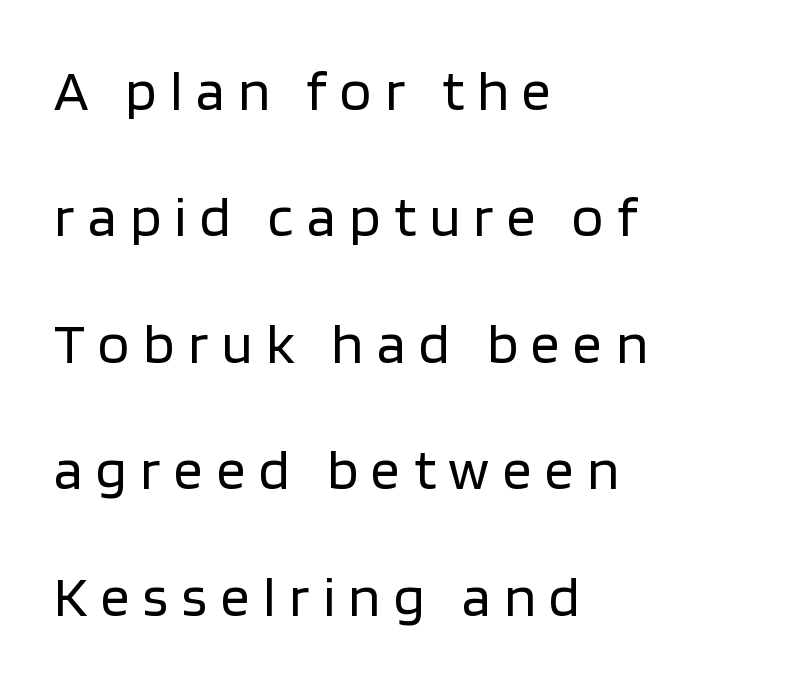
Q: Is the text bold? A: No.
Q: Is the text italic (slanted)? A: No, it is upright.
Q: Is the typeface a serif or a sans-serif typeface? A: Sans-serif.
Q: Is the text underlined? A: No.
Q: How is the paragraph aligned? A: Left-aligned.
Q: Is the spacing between letters normal or unusually wide? A: Unusually wide.
Q: Is the spacing between lines tight, normal or loose? A: Loose.
Q: Width (condensed, normal, or wide)? A: Normal.
Q: Stroke contrast? A: Low.
Q: x-height? A: Large.
Q: Monospaced? A: No.
